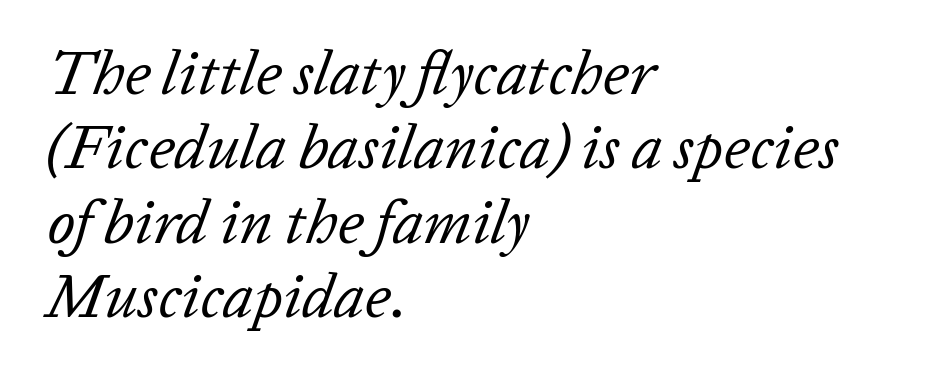
Letter spacing: default. The strokes carry an ordinary text weight at most. The glyphs are unaccompanied by any horizontal stroke below them. Each line starts at the same left margin while the right side varies. Character widths vary here, with narrow letters taking less room than wide ones. There's an unmistakable incline to the writing here.
